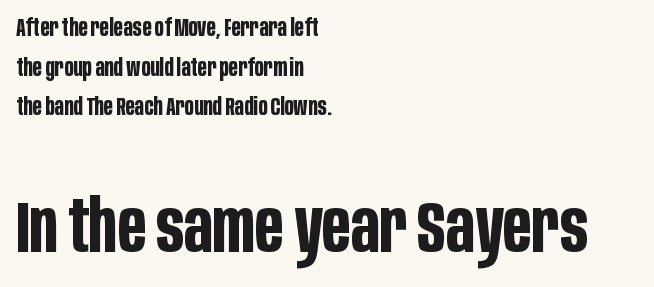
Q: Is the text bold? A: Yes.
Q: Is the text italic (slanted)? A: No, it is upright.
Q: Is the typeface a serif or a sans-serif typeface? A: Sans-serif.
Q: Is the text underlined? A: No.
Q: How is the paragraph aligned? A: Left-aligned.
Q: Is the spacing between letters normal or unusually wide? A: Normal.
Q: Is the spacing between lines tight, normal or loose? A: Normal.
Q: Which block of text is set in a larger size, the first (top) or the second (bottom)? A: The second (bottom) one.
Q: Width (condensed, normal, or wide)? A: Condensed.
Q: Stroke contrast? A: Low.
Q: x-height? A: Large.
Q: Monospaced? A: No.
